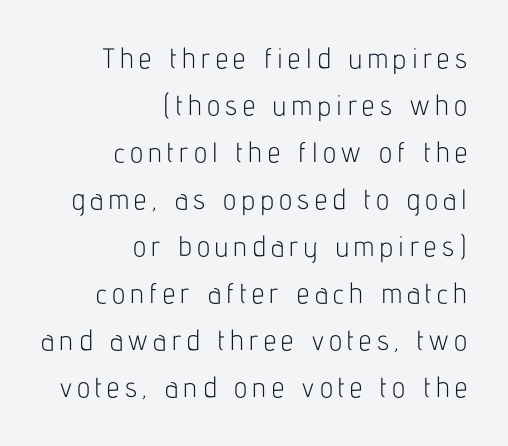
Is there much room between lines? A standard amount, neither cramped nor airy. The characters are drawn with everyday or finer stroke widths. A sans-serif font was chosen for this passage. It's the straight-up-and-down kind of type. Spacing verdict: proportional, widths tailored to each character.
